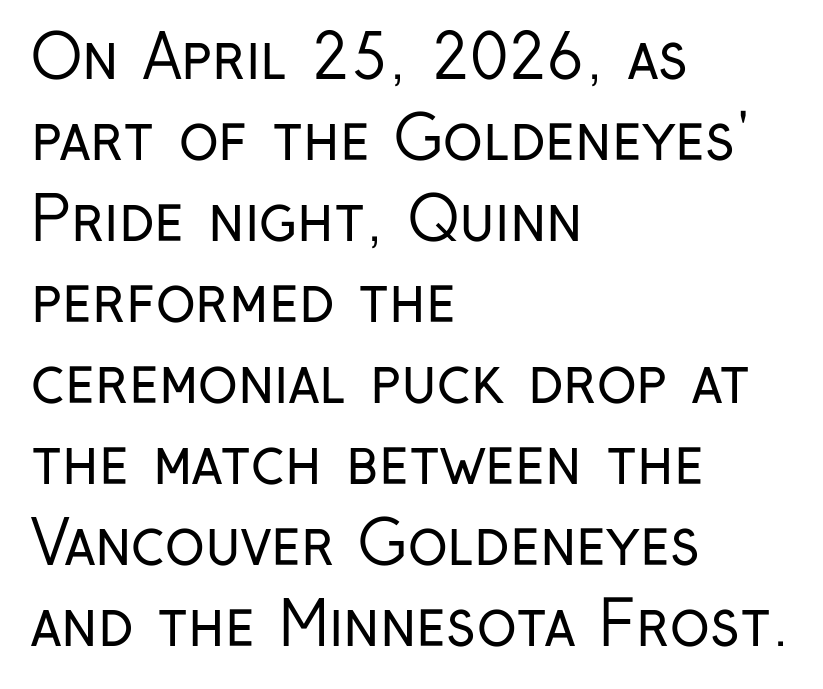
Nope, no serifs anywhere on these letters. Each stroke keeps to a modest, everyday thickness or less. Think of a printed novel: that variable character pitch is what you see here. You can tell it's not italic because the verticals are truly vertical. A classic flush-left, rag-right setting is used for this passage.
